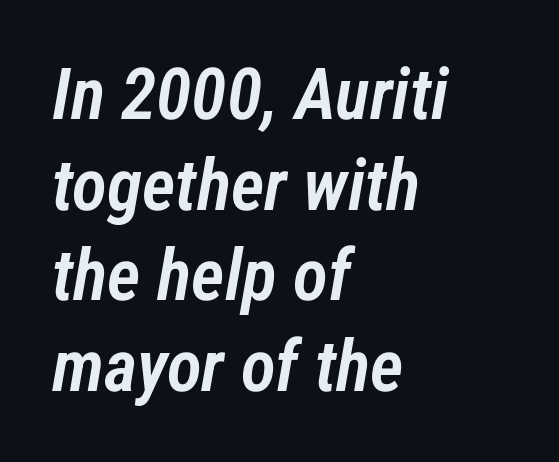
The image shows 72 px semibold, condensed type, italic (leaning right); set left-aligned, normal line spacing (1.26x), normal letter spacing, not underlined; low stroke contrast and a medium x-height.
